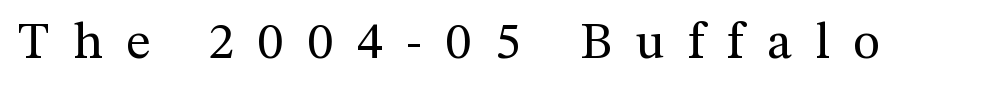
Q: Is the text bold? A: No.
Q: Is the text italic (slanted)? A: No, it is upright.
Q: Is the typeface a serif or a sans-serif typeface? A: Serif.
Q: Is the text underlined? A: No.
Q: Is the spacing between letters normal or unusually wide? A: Unusually wide.
Q: Width (condensed, normal, or wide)? A: Normal.
Q: Stroke contrast? A: Medium.
Q: x-height? A: Medium.
Q: Monospaced? A: No.
